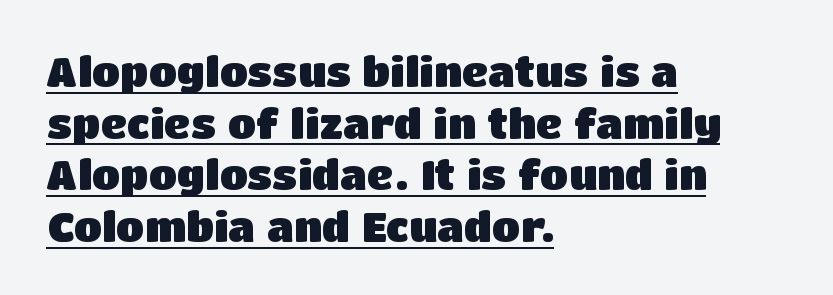
{"serif": "no", "italic": "no", "bold": "yes", "weight": "heavy", "width": "normal", "stroke_contrast": "low", "x_height": "large", "monospaced": "no", "underline": "yes", "align": "left", "line_spacing": "normal", "line_spacing_ratio": 1.26, "letter_spacing": "normal", "letter_spacing_em": 0.0, "glyph_px": 41}
